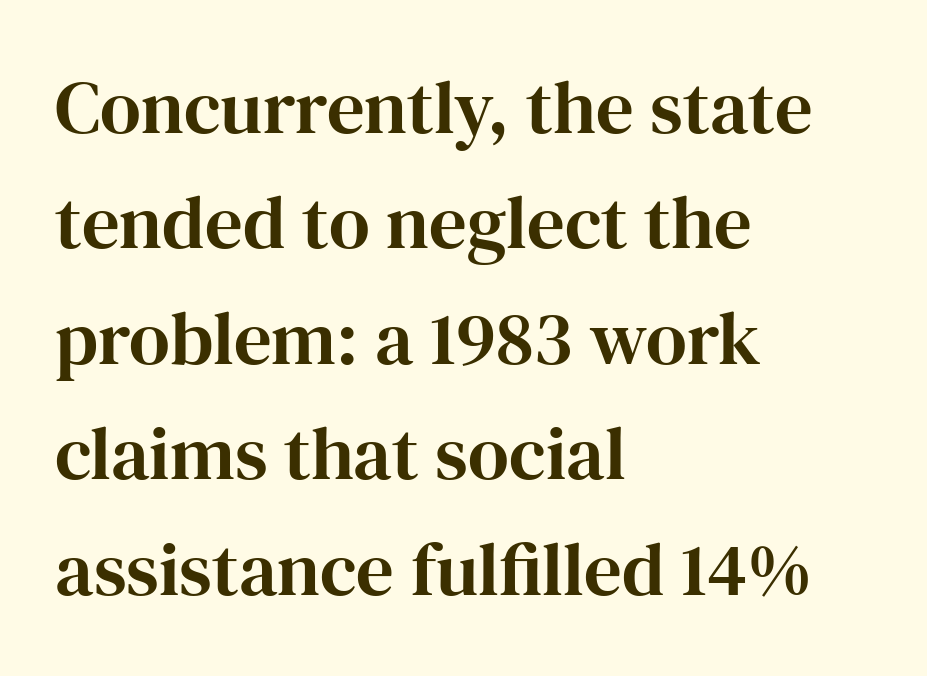
The string is rendered with underlining switched off. Type style note: has serifs. These lines are rendered in a variable-pitch font. Nope, not italic — everything's standing straight. Whoever set this chose a conventional vertical rhythm. Letter spacing: default.
